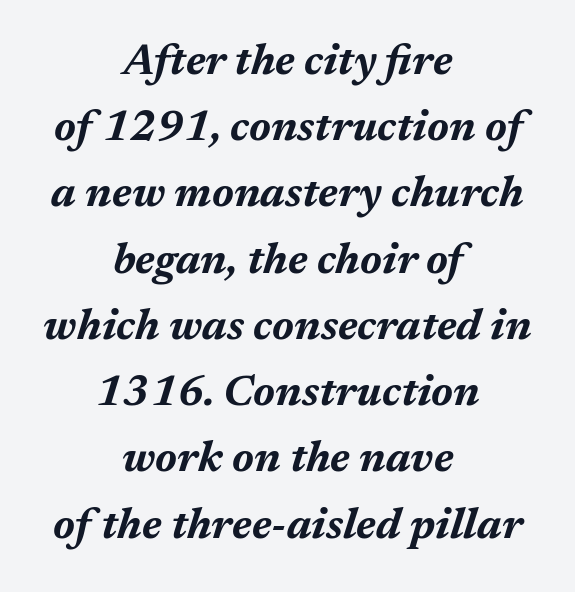
Q: Is the text bold? A: Yes.
Q: Is the text italic (slanted)? A: Yes, it leans right by about 17 degrees.
Q: Is the text underlined? A: No.
Q: How is the paragraph aligned? A: Centered.
Q: Is the spacing between letters normal or unusually wide? A: Normal.
Q: Is the spacing between lines tight, normal or loose? A: Normal.
Q: Width (condensed, normal, or wide)? A: Normal.
Q: Stroke contrast? A: Medium.
Q: x-height? A: Medium.
Q: Monospaced? A: No.
